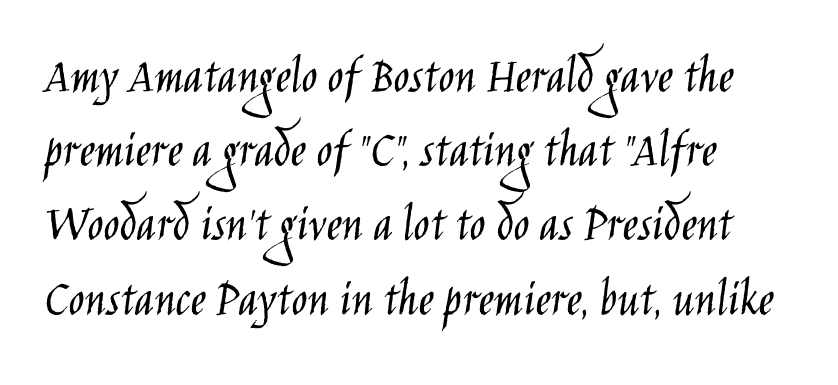
The image shows 53 px light, condensed sans-serif type; set left-aligned, normal line spacing (1.4x), normal letter spacing, not underlined; low stroke contrast and a large x-height.
